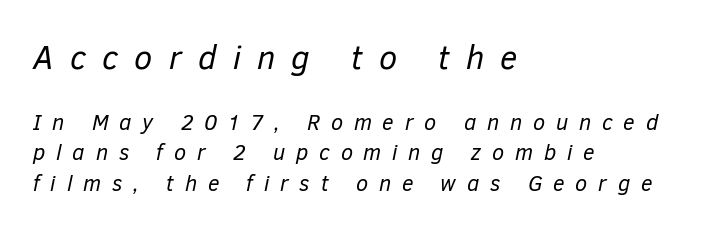
The image shows 33 px regular-weight type, italic (leaning right); set left-aligned, normal line spacing (1.4x), unusually wide letter spacing (+0.49 em), not underlined; the first (top) block is 1.5x larger; low stroke contrast and a medium x-height.
